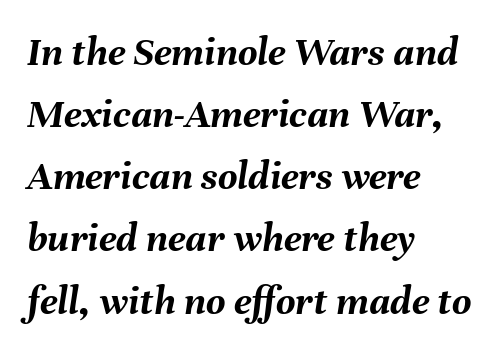
This rendering uses left alignment, leaving the right contour irregular. The leading is moderate, giving the passage an even texture. Words float on clear page, feet unadorned. Is the type bold? Yes — the strokes are clearly thick and heavy.
